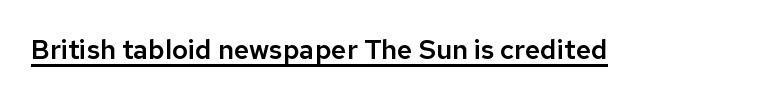
Q: Is the text italic (slanted)? A: No, it is upright.
Q: Is the text underlined? A: Yes.
Q: Is the spacing between letters normal or unusually wide? A: Normal.
